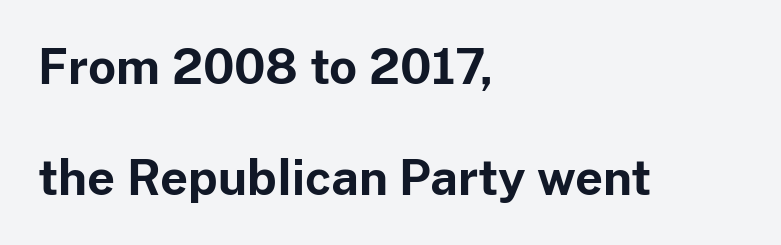
The image shows 48 px bold sans-serif type, upright; set left-aligned, loose line spacing (2.32x), normal letter spacing, not underlined; low stroke contrast and a medium x-height.
